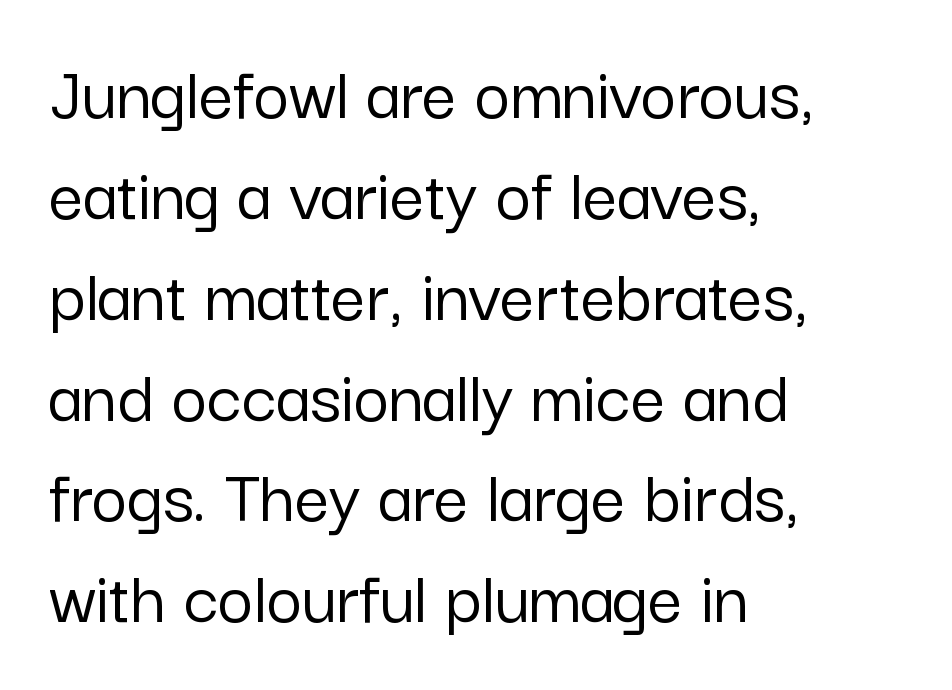
Type style note: lacks serifs. The rendering uses natural spacing where letterforms have individual widths. Each word holds together tightly as a unit, with standard inter-letter gaps. The foot of each line stays bare and open. Unlike italic type, these characters show no tilt at all.
